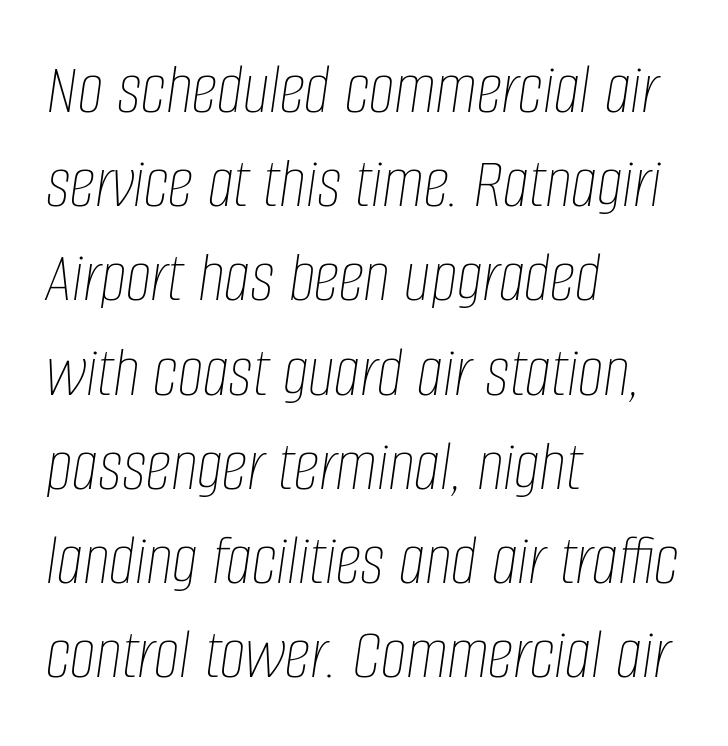
Q: Is the text bold? A: No.
Q: Is the text italic (slanted)? A: Yes, it leans right by about 8 degrees.
Q: Is the text underlined? A: No.
Q: How is the paragraph aligned? A: Left-aligned.
Q: Is the spacing between letters normal or unusually wide? A: Normal.
Q: Is the spacing between lines tight, normal or loose? A: Normal.
Q: Width (condensed, normal, or wide)? A: Condensed.
Q: Stroke contrast? A: Low.
Q: x-height? A: Large.
Q: Monospaced? A: No.
